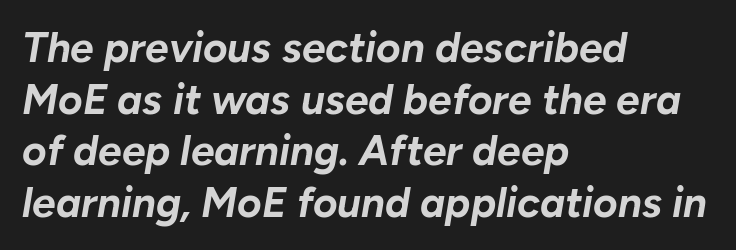
{"italic": "yes", "lean": "right", "slant_degrees": 10, "bold": "yes", "weight": "bold", "width": "normal", "stroke_contrast": "low", "x_height": "medium", "monospaced": "no", "underline": "no", "align": "left", "line_spacing_ratio": 1.23, "letter_spacing": "normal", "letter_spacing_em": 0.0, "glyph_px": 42}
